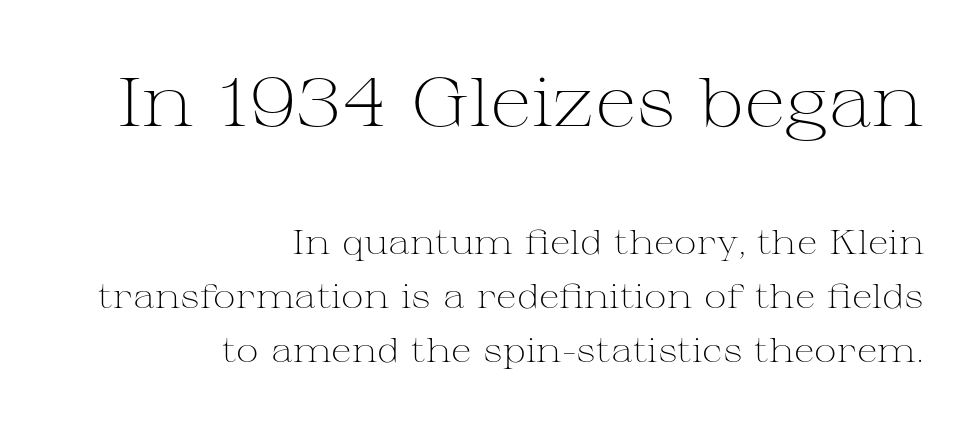
The letterforms sit shoulder to shoulder at normal distance. Bigger letters appear in the top chunk; the bottom chunk is reduced. Horizontal bands of white between lines are of average thickness. Examine the stroke ends and you'll spot serifs. Vertical stems look standard width or narrower in stroke.
